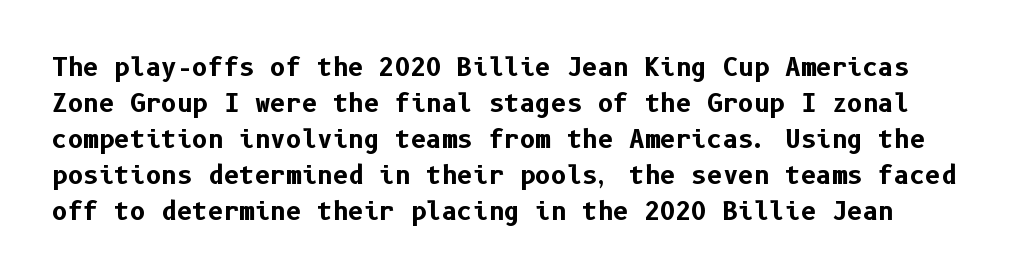
The image shows 24 px bold type, upright; set normal line spacing (1.5x), normal letter spacing, not underlined.
